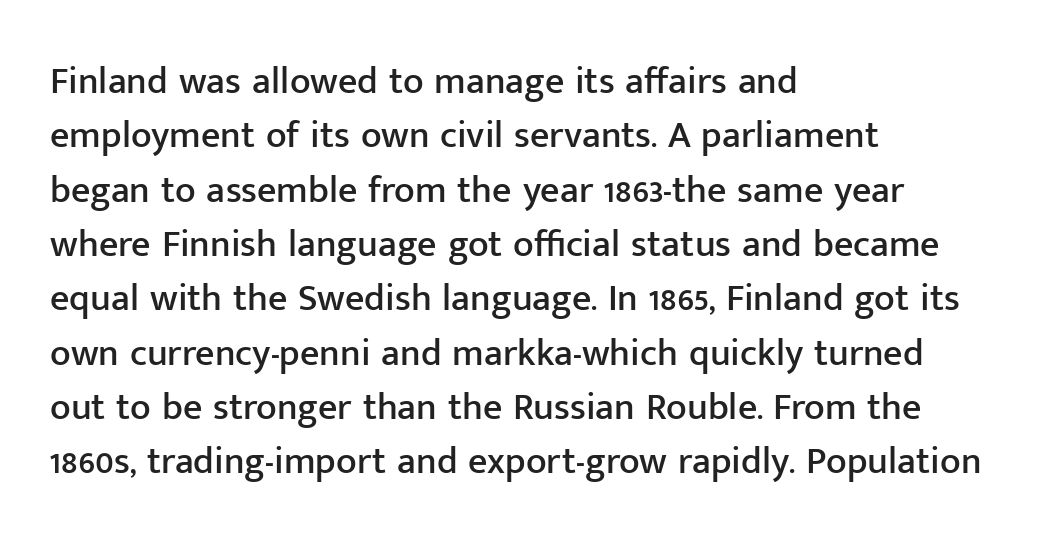
Line beginnings align vertically; line endings do not. A typesetter would mark this as roman, not italic. Font category for this specimen: sans-serif. Varying glyph widths throughout — classic text-font behaviour. There is no visible air inserted between adjacent glyphs.
